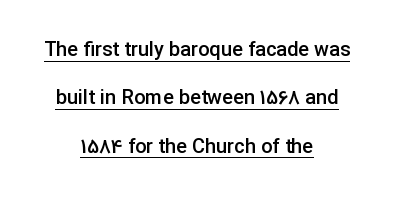
The image shows 20 px text type, upright; set centered, loose line spacing (2.42x), normal letter spacing, underlined.
